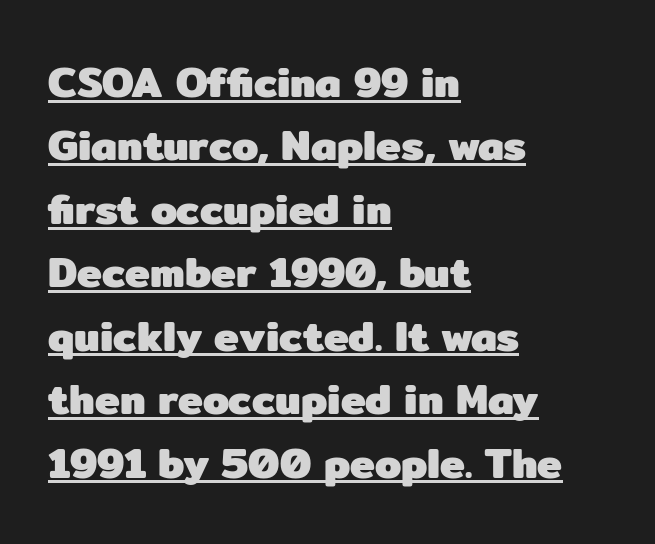
The image shows 42 px heavy sans-serif type, upright; set left-aligned, normal line spacing (1.51x), normal letter spacing, underlined; low stroke contrast and a medium x-height.
